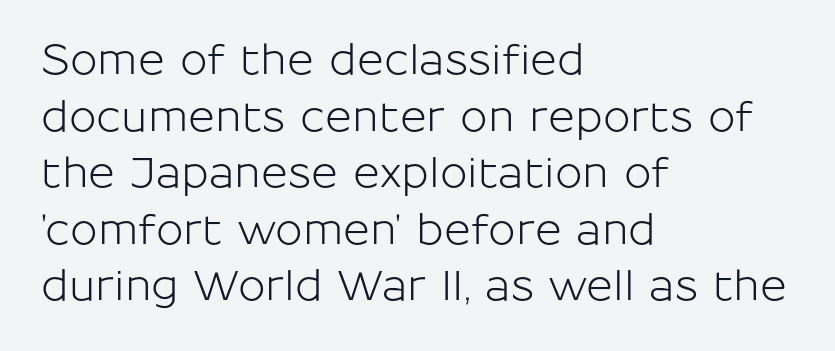
{"serif": "no", "italic": "no", "width": "normal", "stroke_contrast": "low", "x_height": "medium", "monospaced": "no", "underline": "no", "align": "left", "line_spacing": "normal", "line_spacing_ratio": 1.38, "letter_spacing": "normal", "letter_spacing_em": 0.0, "glyph_px": 41}
